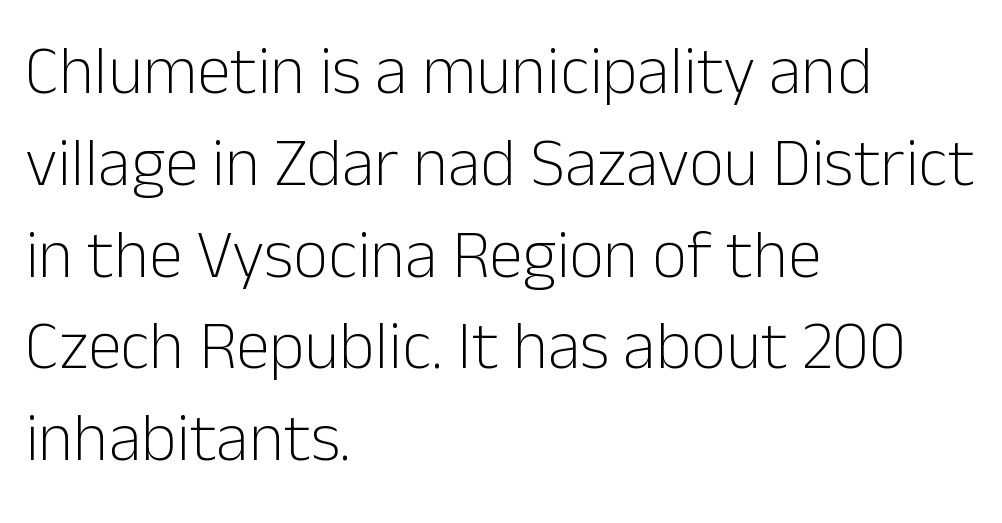
{"serif": "no", "italic": "no", "bold": "no", "weight": "light", "width": "normal", "stroke_contrast": "low", "x_height": "medium", "monospaced": "no", "underline": "no", "align": "left", "line_spacing": "normal", "line_spacing_ratio": 1.35, "letter_spacing": "normal", "letter_spacing_em": 0.0, "glyph_px": 68}
